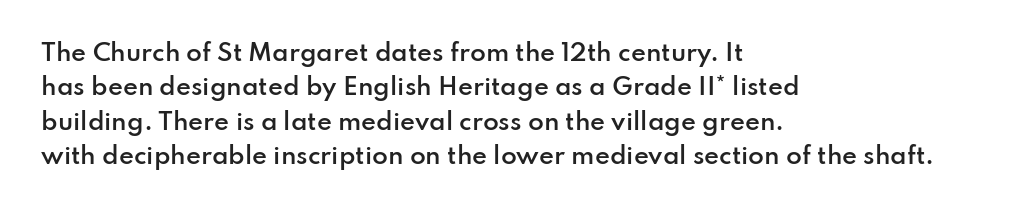
The setting favours the left margin, as ordinary paragraphs usually do. Words float on clear page, feet unadorned. If you measured baseline to baseline, you'd find a middling distance. These words are printed semibold, heavier than regular yet not bold. Does the lettering tilt? It doesn't — this is upright.
